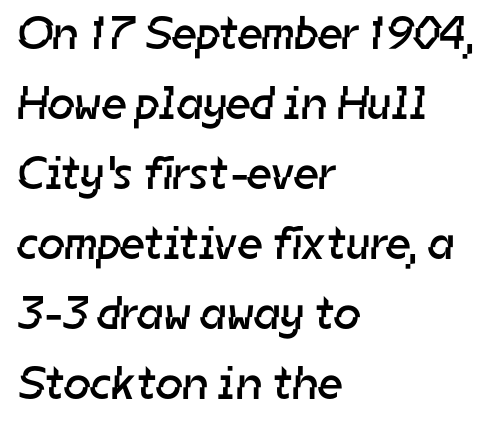
Q: Is the text bold? A: No.
Q: Is the typeface a serif or a sans-serif typeface? A: Sans-serif.
Q: Is the text underlined? A: No.
Q: How is the paragraph aligned? A: Left-aligned.
Q: Is the spacing between letters normal or unusually wide? A: Normal.
Q: Is the spacing between lines tight, normal or loose? A: Normal.
Q: Width (condensed, normal, or wide)? A: Normal.
Q: Stroke contrast? A: Low.
Q: x-height? A: Medium.
Q: Monospaced? A: No.
